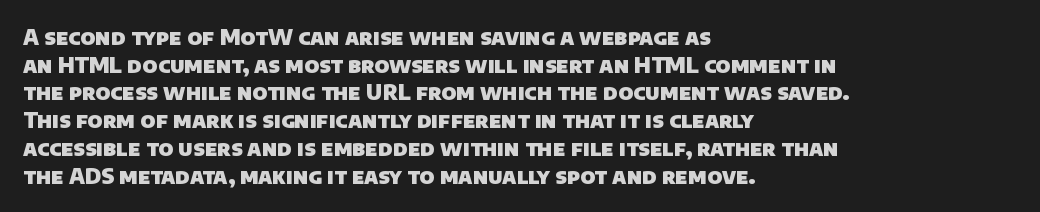
The image shows 21 px bold type; set left-aligned, normal line spacing (1.32x), normal letter spacing, not underlined.
